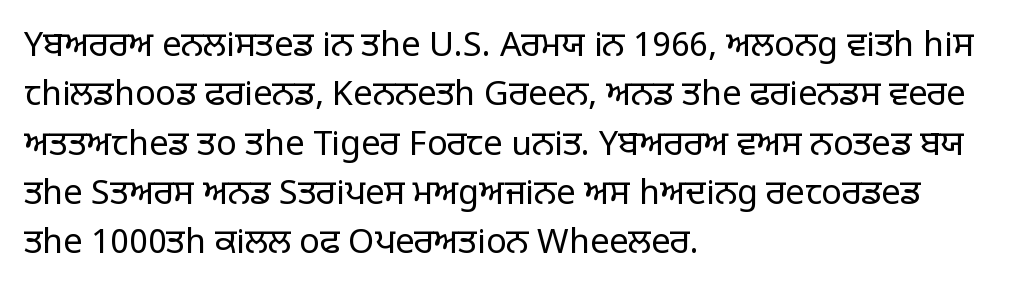
The image shows 34 px regular-weight sans-serif type, upright; set left-aligned, normal line spacing (1.45x), normal letter spacing, not underlined; low stroke contrast and a large x-height.
